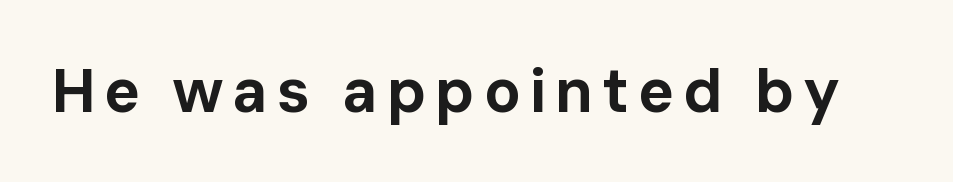
The image shows 61 px bold sans-serif type, upright; set not underlined; low stroke contrast and a medium x-height.
